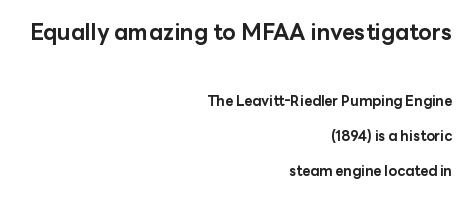
{"italic": "no", "bold": "yes", "underline": "no", "align": "right", "line_spacing": "loose", "line_spacing_ratio": 2.49, "letter_spacing": "normal", "letter_spacing_em": 0.0, "larger_block": "first", "size_ratio": 1.57, "glyph_px": 22}
